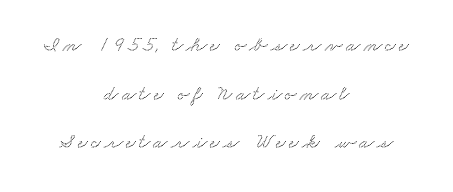
Q: Is the text underlined? A: No.
Q: How is the paragraph aligned? A: Centered.
Q: Is the spacing between lines tight, normal or loose? A: Loose.
